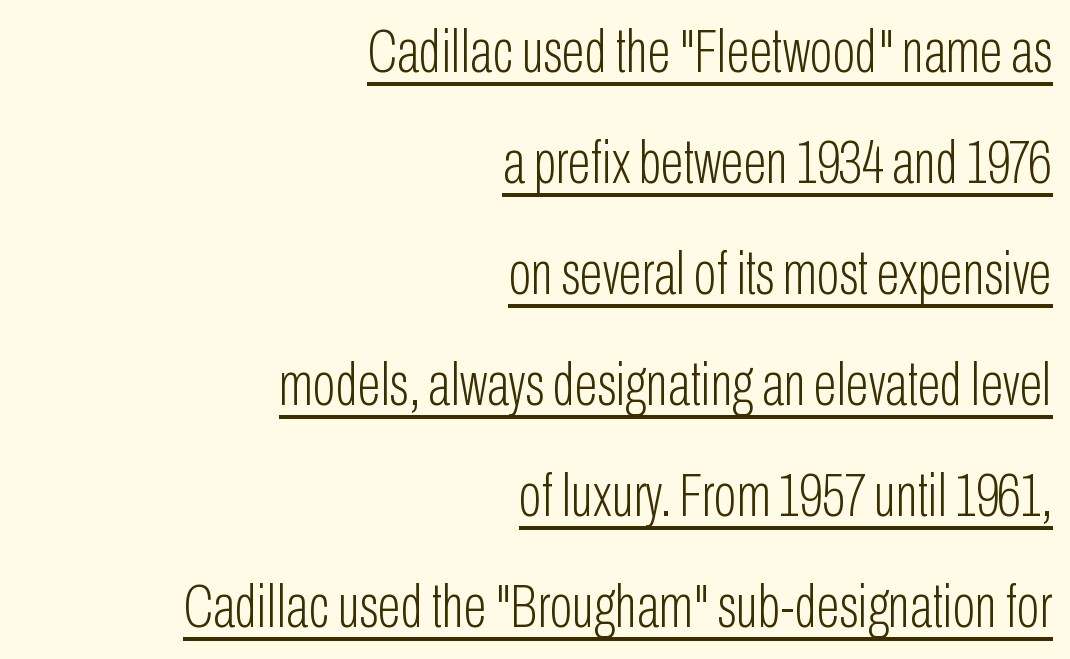
Each line ends at the same right margin while the left side varies. Unbolded letterforms with no extra heft. This rendering leaves character spacing at its baseline value. The letters stand straight up with perfectly vertical stems. In designer terms, the underline attribute is active on this setting. Check where the strokes stop: nothing finishes them off — pure sans.
